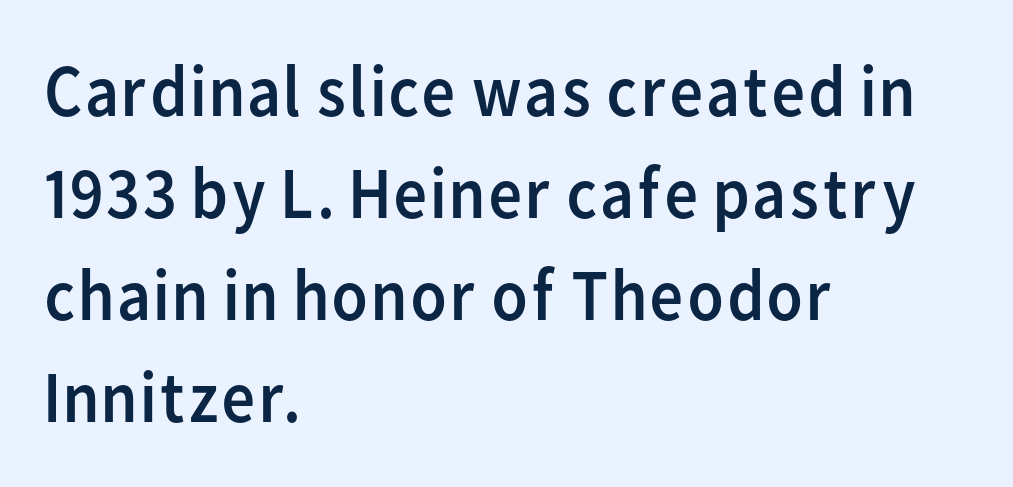
The image shows 74 px regular-weight sans-serif type, upright; set left-aligned, normal line spacing (1.38x), normal letter spacing, not underlined; low stroke contrast and a medium x-height.
